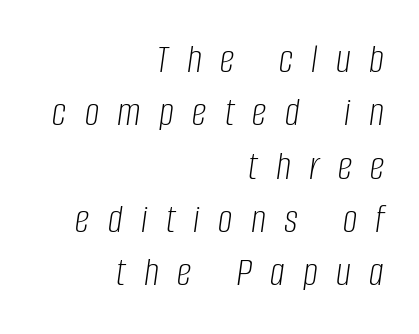
Compared with typical paragraphs, the rows here are spaced about the same. You can tell it's italic because the verticals aren't actually vertical. Each row of text sits above clean, open space. One-word summary of the alignment: right. These lines are rendered in a variable-pitch font.
